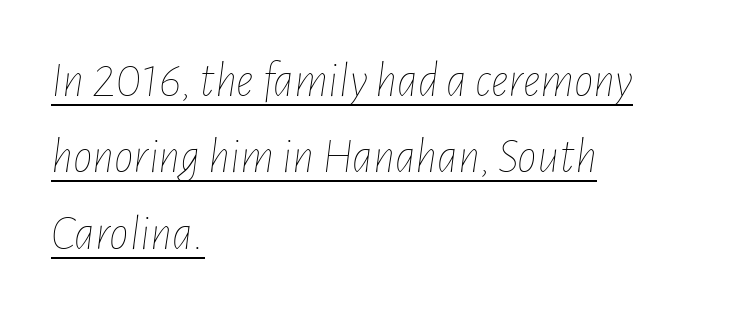
Q: Is the text bold? A: No.
Q: Is the text italic (slanted)? A: Yes, it leans right by about 7 degrees.
Q: Is the text underlined? A: Yes.
Q: How is the paragraph aligned? A: Left-aligned.
Q: Is the spacing between letters normal or unusually wide? A: Normal.
Q: Is the spacing between lines tight, normal or loose? A: Normal.
Q: Width (condensed, normal, or wide)? A: Condensed.
Q: Stroke contrast? A: Low.
Q: x-height? A: Medium.
Q: Monospaced? A: No.
